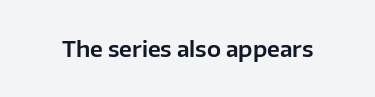
The image shows 21 px text type, upright; set normal letter spacing, not underlined.
